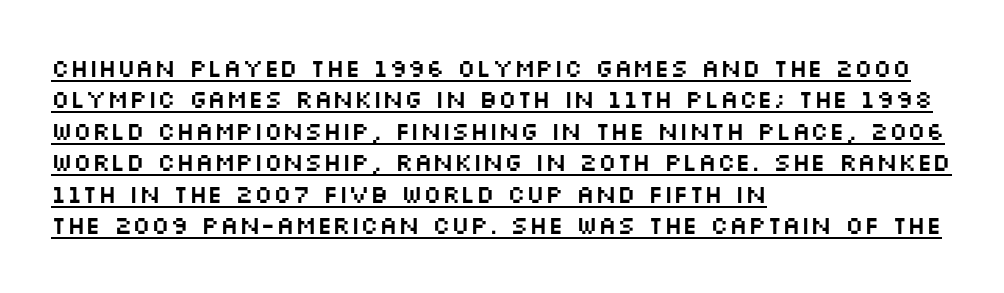
Q: Is the text italic (slanted)? A: No, it is upright.
Q: Is the text underlined? A: Yes.
Q: How is the paragraph aligned? A: Left-aligned.
Q: Is the spacing between letters normal or unusually wide? A: Normal.
Q: Is the spacing between lines tight, normal or loose? A: Normal.
